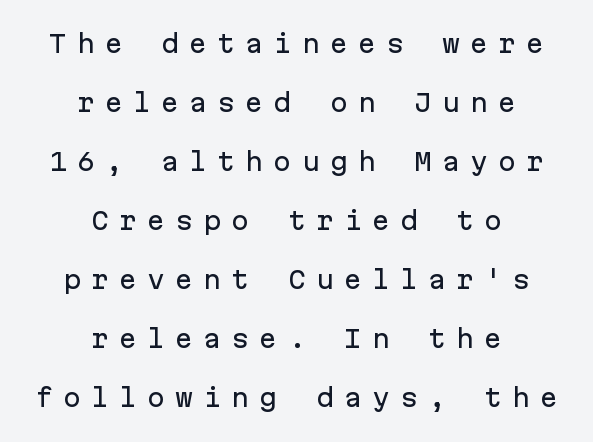
Q: Is the text italic (slanted)? A: No, it is upright.
Q: Is the text underlined? A: No.
Q: How is the paragraph aligned? A: Centered.
Q: Is the spacing between letters normal or unusually wide? A: Unusually wide.
Q: Is the spacing between lines tight, normal or loose? A: Loose.
